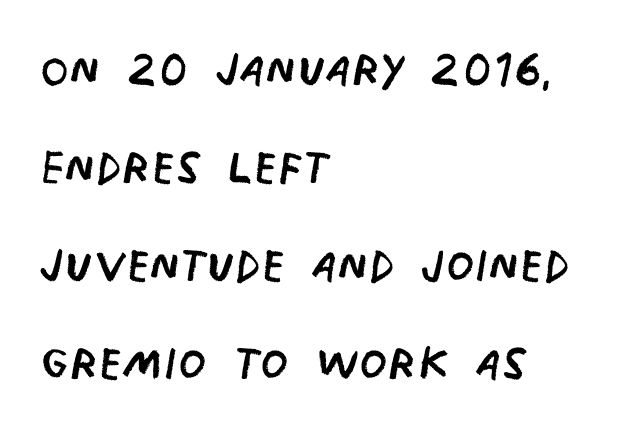
Q: Is the text bold? A: No.
Q: Is the typeface a serif or a sans-serif typeface? A: Sans-serif.
Q: Is the text underlined? A: No.
Q: How is the paragraph aligned? A: Left-aligned.
Q: Is the spacing between letters normal or unusually wide? A: Normal.
Q: Is the spacing between lines tight, normal or loose? A: Normal.
Q: Width (condensed, normal, or wide)? A: Condensed.
Q: Stroke contrast? A: Low.
Q: x-height? A: Large.
Q: Monospaced? A: No.
